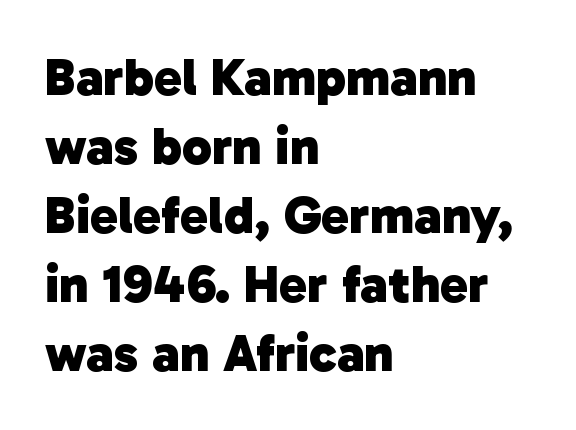
The image shows 53 px heavy sans-serif type; set left-aligned, normal line spacing (1.3x), normal letter spacing, not underlined; low stroke contrast and a medium x-height.
